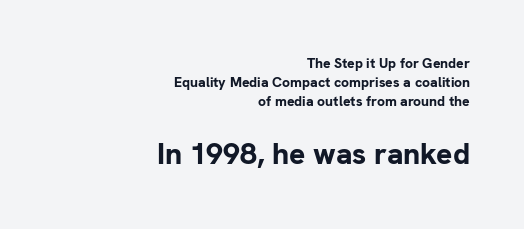
{"serif": "no", "italic": "no", "bold": "yes", "weight": "bold", "width": "normal", "stroke_contrast": "low", "x_height": "medium", "monospaced": "no", "underline": "no", "align": "right", "line_spacing": "normal", "line_spacing_ratio": 1.34, "letter_spacing": "normal", "letter_spacing_em": 0.0, "larger_block": "second", "size_ratio": 2.14, "glyph_px": 30}
